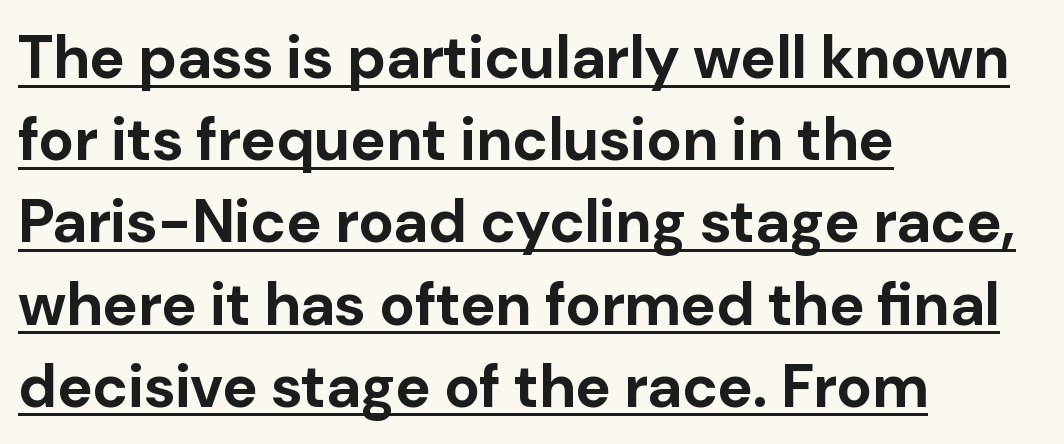
Q: Is the text bold? A: Yes.
Q: Is the text italic (slanted)? A: No, it is upright.
Q: Is the typeface a serif or a sans-serif typeface? A: Sans-serif.
Q: Is the text underlined? A: Yes.
Q: How is the paragraph aligned? A: Left-aligned.
Q: Is the spacing between letters normal or unusually wide? A: Normal.
Q: Is the spacing between lines tight, normal or loose? A: Normal.
Q: Width (condensed, normal, or wide)? A: Normal.
Q: Stroke contrast? A: Low.
Q: x-height? A: Medium.
Q: Monospaced? A: No.
